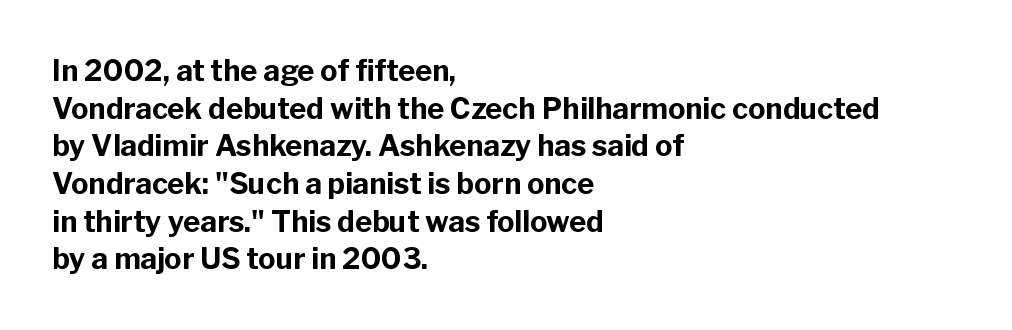
A typesetter would call this proportional, since set widths differ per character. Here the glyphs are tracked normally, forming tight word shapes. Pretty heavy lettering here — definitely bold. Each row of text sits above clean, open space. Nope, no serifs anywhere on these letters.
